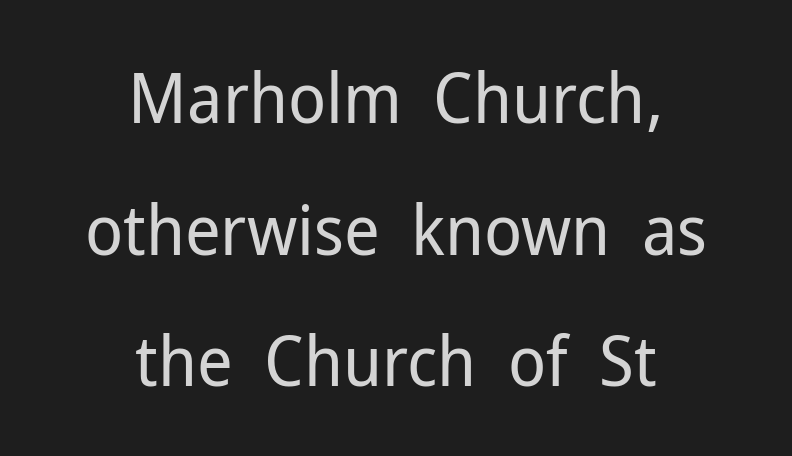
Q: Is the text bold? A: No.
Q: Is the text italic (slanted)? A: No, it is upright.
Q: Is the typeface a serif or a sans-serif typeface? A: Sans-serif.
Q: Is the text underlined? A: No.
Q: How is the paragraph aligned? A: Centered.
Q: Is the spacing between letters normal or unusually wide? A: Normal.
Q: Width (condensed, normal, or wide)? A: Normal.
Q: Stroke contrast? A: Low.
Q: x-height? A: Medium.
Q: Monospaced? A: No.
